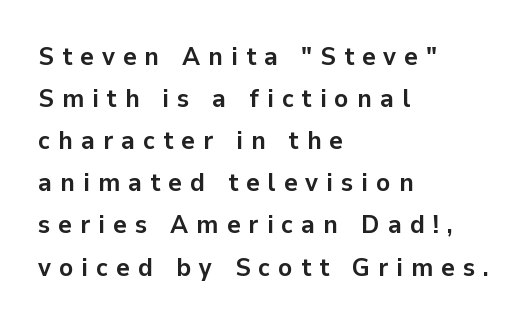
The image shows 26 px bold type, upright; set left-aligned, normal line spacing (1.62x), unusually wide letter spacing (+0.31 em), not underlined.
